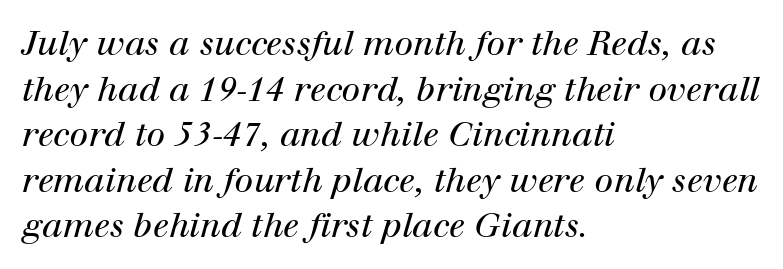
{"serif": "yes", "italic": "yes", "lean": "right", "slant_degrees": 12, "bold": "no", "weight": "regular", "width": "normal", "stroke_contrast": "high", "x_height": "medium", "monospaced": "no", "underline": "no", "align": "left", "line_spacing": "normal", "line_spacing_ratio": 1.34, "letter_spacing": "normal", "letter_spacing_em": 0.0, "glyph_px": 34}
